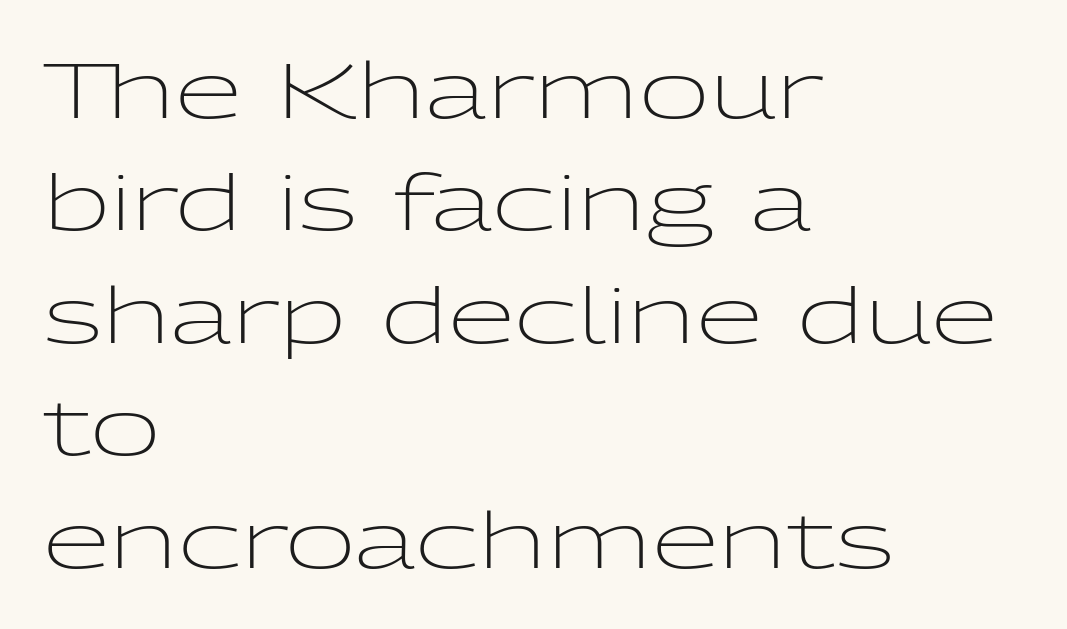
{"serif": "no", "italic": "no", "bold": "no", "weight": "light", "width": "wide", "stroke_contrast": "low", "x_height": "medium", "monospaced": "no", "underline": "no", "align": "left", "line_spacing": "normal", "line_spacing_ratio": 1.46, "letter_spacing": "normal", "letter_spacing_em": 0.0, "glyph_px": 77}
